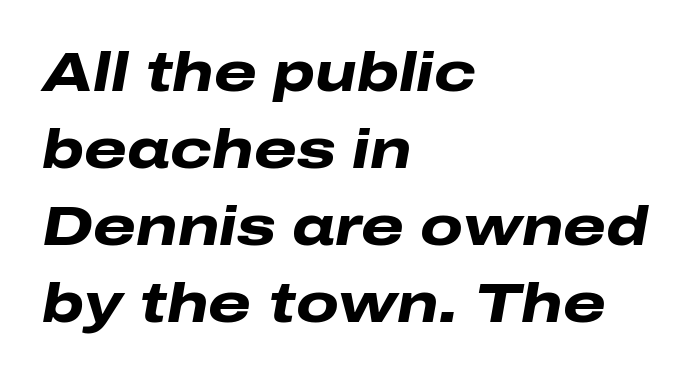
In CSS terms this would be text-align: left. Regular leading. Each row of text sits above clean, open space. The face used here is proportionally spaced, like ordinary book or web type. Tracking here is standard; glyphs follow each other at the usual distance.
